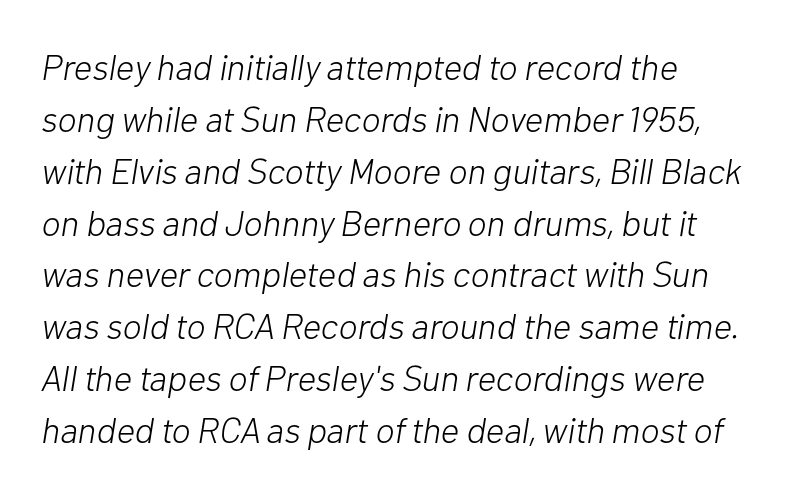
The specimen reads as italic at a glance. Each word holds together tightly as a unit, with standard inter-letter gaps. Here the designer chose a conventional face with non-uniform glyph widths. Does the leading feel generous? No, just average. The space directly below the letters is spotless.
